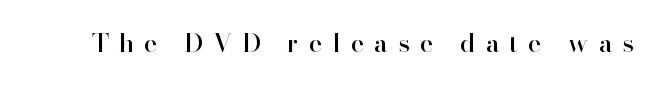
Q: Is the text italic (slanted)? A: No, it is upright.
Q: Is the text underlined? A: No.
Q: Is the spacing between letters normal or unusually wide? A: Unusually wide.
